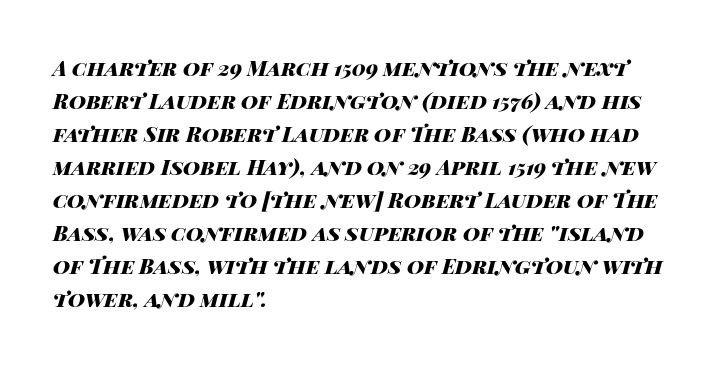
The image shows 21 px bold type, italic (leaning right); set left-aligned, normal line spacing (1.57x), normal letter spacing, not underlined.
